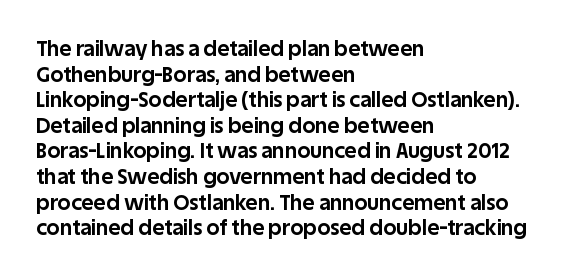
The image shows 21 px bold type, upright; set left-aligned, line spacing 1.22x, normal letter spacing, not underlined.
